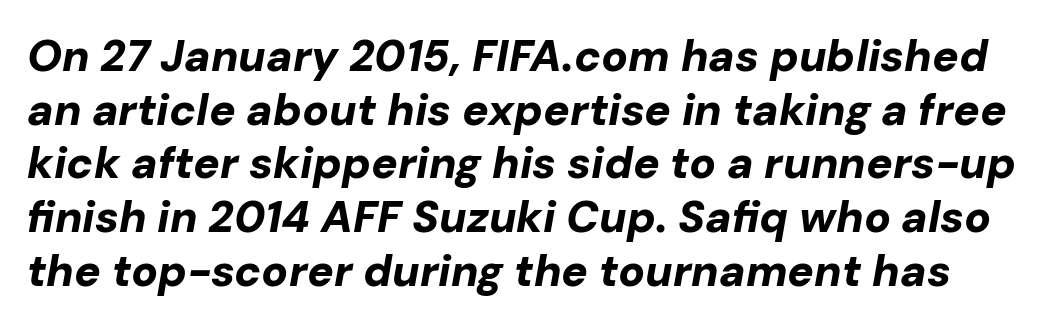
Q: Is the text bold? A: Yes.
Q: Is the text italic (slanted)? A: Yes, it leans right by about 10 degrees.
Q: Is the text underlined? A: No.
Q: Is the spacing between letters normal or unusually wide? A: Normal.
Q: Width (condensed, normal, or wide)? A: Normal.
Q: Stroke contrast? A: Low.
Q: x-height? A: Medium.
Q: Monospaced? A: No.
